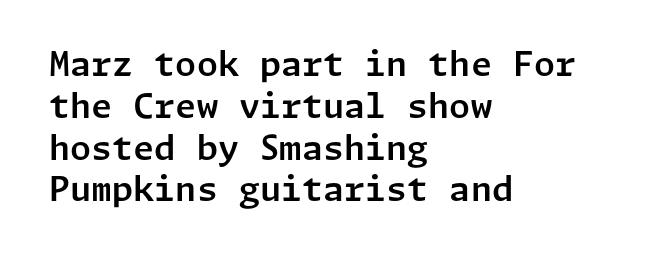
The image shows 34 px sans-serif type, upright; set left-aligned, line spacing 1.23x, normal letter spacing, not underlined; low stroke contrast and a medium x-height.
